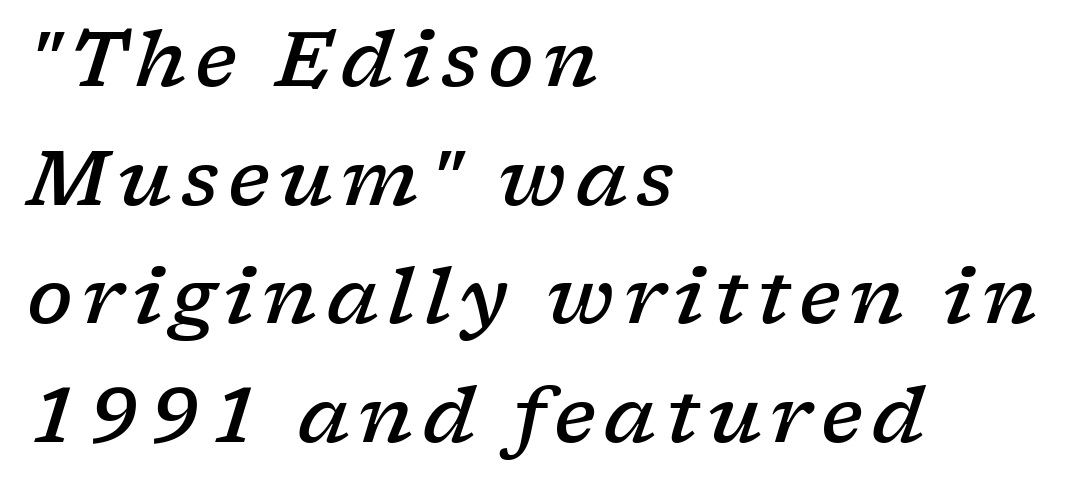
The image shows 76 px semibold, wide serif type, italic (leaning right); set left-aligned, normal line spacing (1.56x), not underlined; low stroke contrast and a medium x-height.
